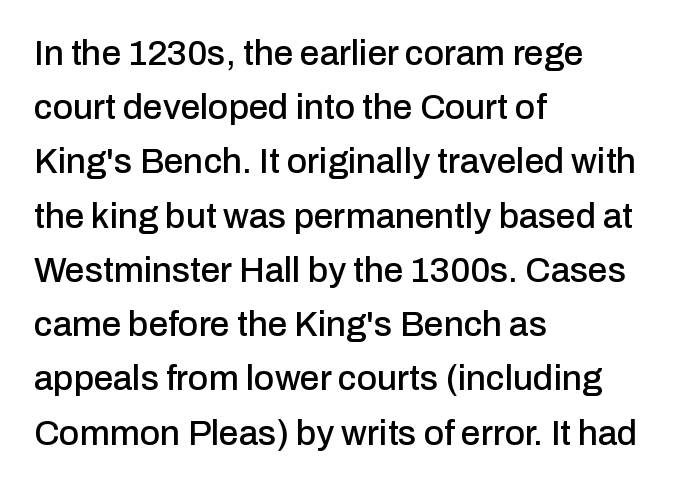
What's the leading like? Ordinary, nothing unusual. In terms of letterspacing, this is plain default setting. Is this a fixed-width face? No — the glyphs have proportional, varying widths. In CSS terms this would be text-align: left. A clean baseline with only descenders dipping below it. Check where the strokes stop: nothing finishes them off — pure sans.
